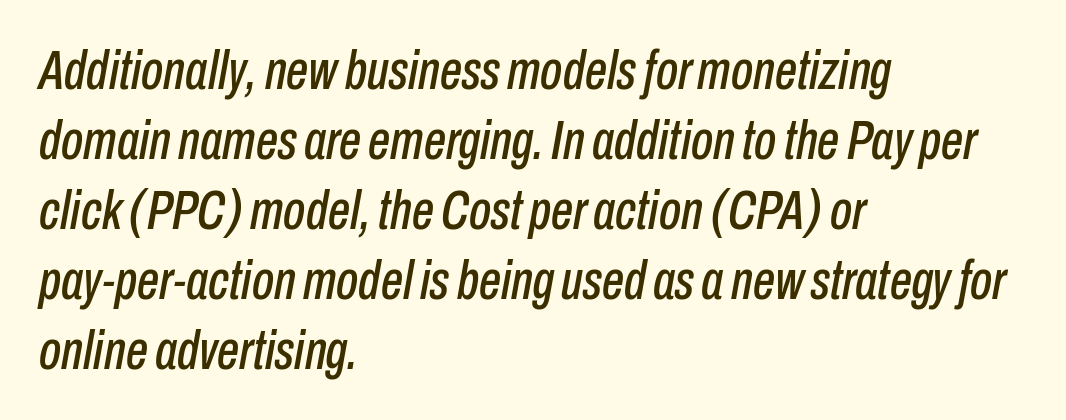
This sample keeps an unexceptional amount of space between lines. Honestly, there is no underline to notice here at all. Left-aligned paragraph, ragged on the right. The rendering uses natural spacing where letterforms have individual widths. Notice how the stems are inclined rather than vertical — that's the hallmark of italics.
